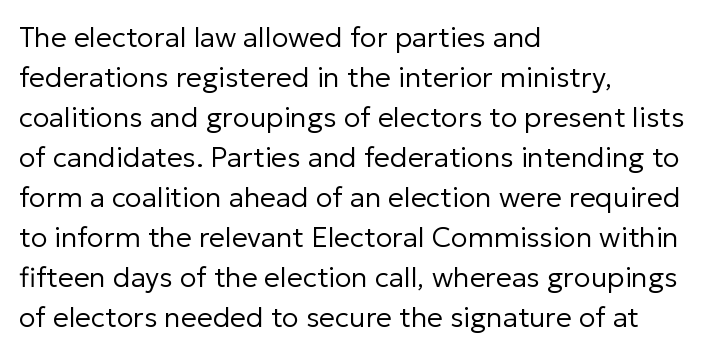
The image shows 28 px regular-weight sans-serif type, upright; set left-aligned, normal line spacing (1.43x), normal letter spacing, not underlined; low stroke contrast and a medium x-height.
